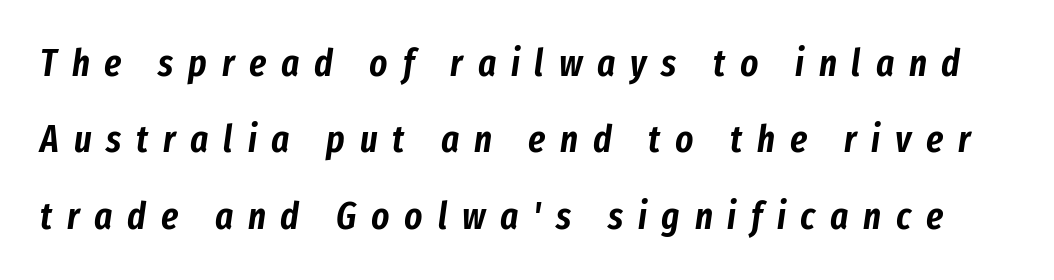
The image shows 38 px condensed type, italic (leaning right); set loose line spacing (2.01x), unusually wide letter spacing (+0.39 em), not underlined; low stroke contrast and a medium x-height.
